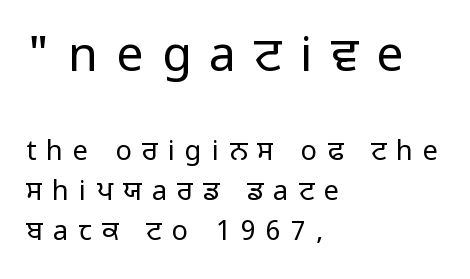
{"serif": "no", "italic": "no", "bold": "no", "weight": "regular", "width": "normal", "stroke_contrast": "low", "x_height": "medium", "monospaced": "no", "underline": "no", "align": "left", "line_spacing": "normal", "line_spacing_ratio": 1.48, "letter_spacing": "wide", "letter_spacing_em": 0.38, "larger_block": "first", "size_ratio": 1.78, "glyph_px": 48}
